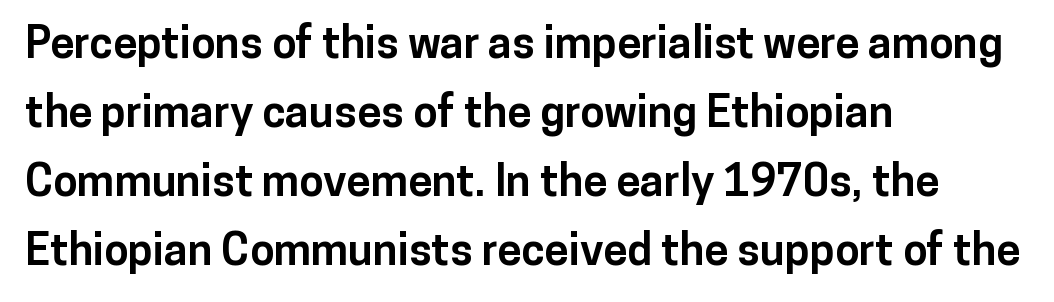
Is there much room between lines? A standard amount, neither cramped nor airy. Grotesque or geometric, the face here clearly has no serifs. The letters advance in unequal steps, a hallmark of proportional type. The paragraph has a hard left edge and a soft right edge. The passage shown is not underscored anywhere.
